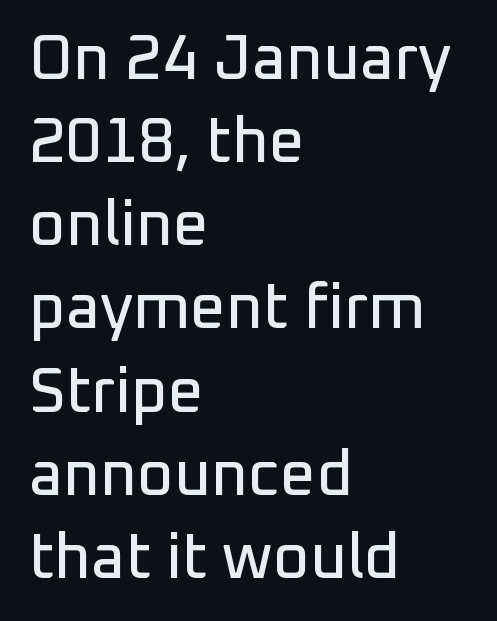
The image shows 63 px sans-serif type, upright; set left-aligned, normal line spacing (1.32x), normal letter spacing, not underlined; low stroke contrast and a medium x-height.
